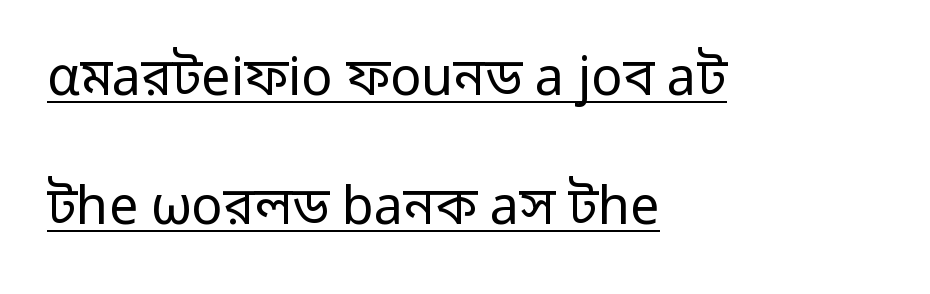
{"serif": "no", "italic": "no", "bold": "no", "weight": "regular", "width": "normal", "stroke_contrast": "low", "x_height": "medium", "monospaced": "no", "underline": "yes", "align": "left", "line_spacing": "loose", "line_spacing_ratio": 2.49, "letter_spacing": "normal", "letter_spacing_em": 0.0, "glyph_px": 52}
